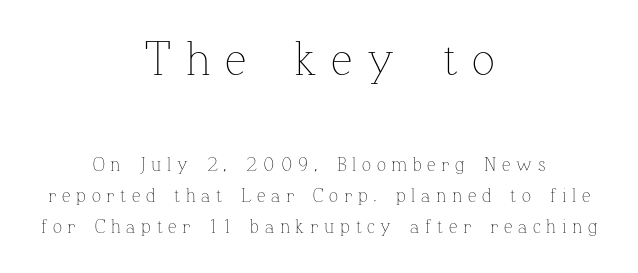
Q: Is the text bold? A: No.
Q: Is the text italic (slanted)? A: No, it is upright.
Q: Is the text underlined? A: No.
Q: How is the paragraph aligned? A: Centered.
Q: Is the spacing between letters normal or unusually wide? A: Unusually wide.
Q: Is the spacing between lines tight, normal or loose? A: Normal.
Q: Which block of text is set in a larger size, the first (top) or the second (bottom)? A: The first (top) one.
Q: Width (condensed, normal, or wide)? A: Normal.
Q: Stroke contrast? A: Low.
Q: x-height? A: Medium.
Q: Monospaced? A: No.
